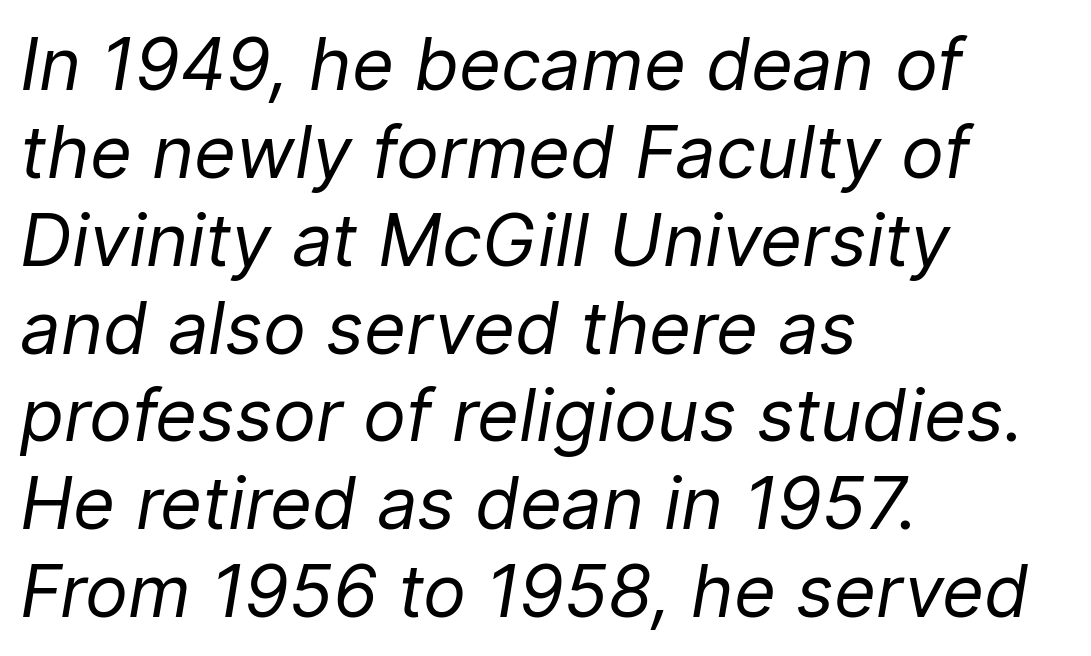
Q: Is the text bold? A: No.
Q: Is the text italic (slanted)? A: Yes, it leans right by about 9 degrees.
Q: Is the text underlined? A: No.
Q: How is the paragraph aligned? A: Left-aligned.
Q: Is the spacing between letters normal or unusually wide? A: Normal.
Q: Width (condensed, normal, or wide)? A: Normal.
Q: Stroke contrast? A: Low.
Q: x-height? A: Medium.
Q: Monospaced? A: No.
